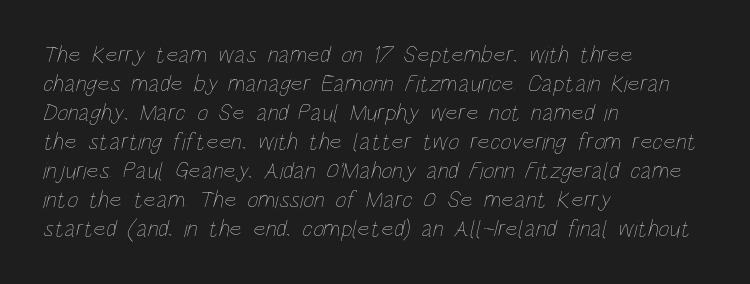
The image shows 24 px text type; set left-aligned, line spacing 1.21x, normal letter spacing, not underlined.
